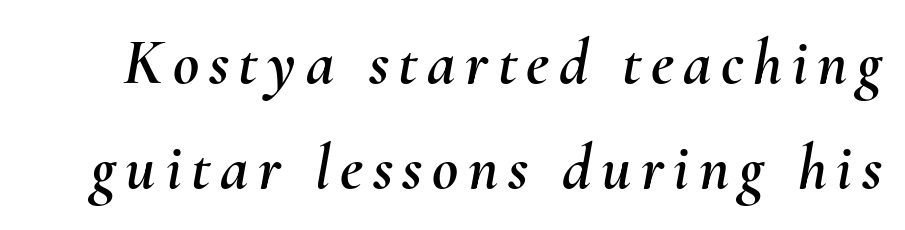
Leading: standard. You could not count columns in this text — the font is proportionally spaced. The gap between lines stays unmarked. Posture: slanted.
